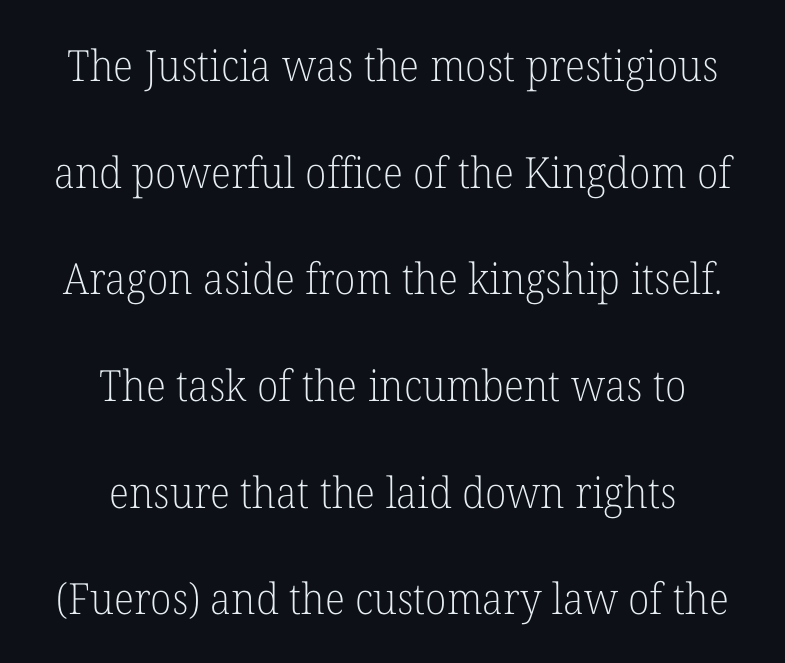
Q: Is the text bold? A: No.
Q: Is the text italic (slanted)? A: No, it is upright.
Q: Is the typeface a serif or a sans-serif typeface? A: Serif.
Q: Is the text underlined? A: No.
Q: How is the paragraph aligned? A: Centered.
Q: Is the spacing between letters normal or unusually wide? A: Normal.
Q: Is the spacing between lines tight, normal or loose? A: Loose.
Q: Width (condensed, normal, or wide)? A: Normal.
Q: Stroke contrast? A: Low.
Q: x-height? A: Medium.
Q: Monospaced? A: No.
